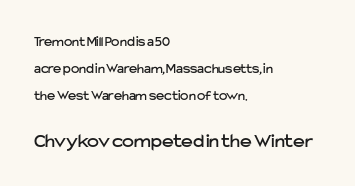
Vertical strokes here are truly vertical. The space between consecutive lines is lavish. Casual observation: everything's shoved over to the left. Caption: standard tracking, unaltered. Note: smaller setting up top, larger setting below. Only glyphs here, with clear space below each row.
